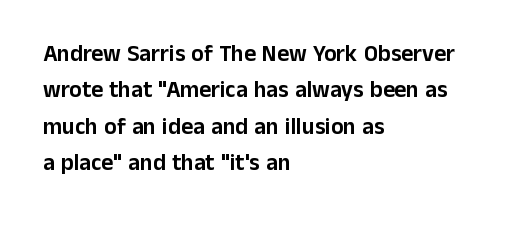
{"italic": "no", "underline": "no", "align": "left", "line_spacing": "normal", "line_spacing_ratio": 1.58, "letter_spacing": "normal", "letter_spacing_em": 0.0, "glyph_px": 23}
